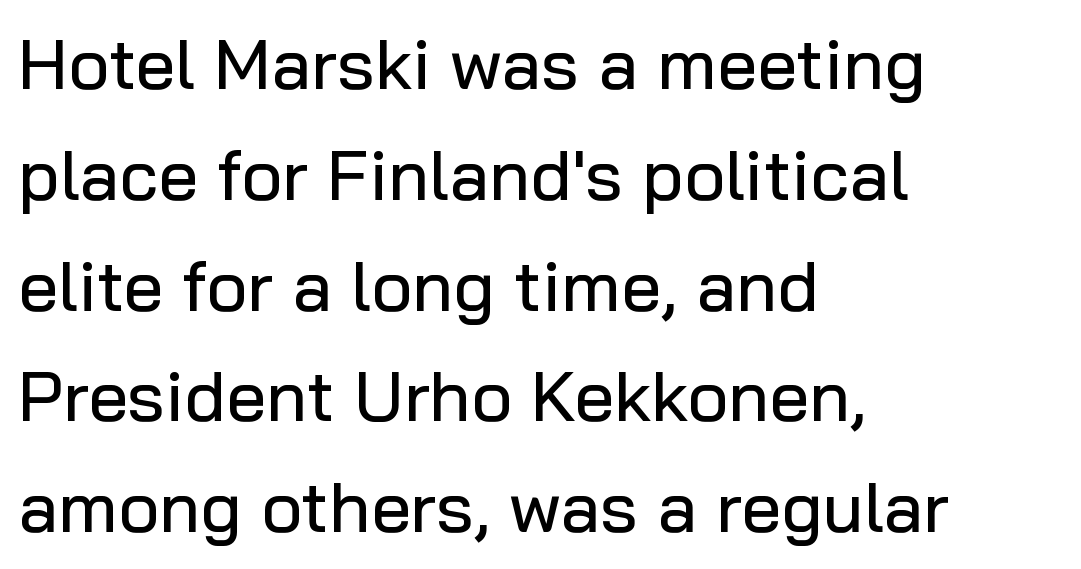
Every stem runs plumb, perpendicular to the baseline. Has an underline been added? It has not. A classic flush-left, rag-right setting is used for this passage. In terms of letterform style, serifs are entirely absent.
